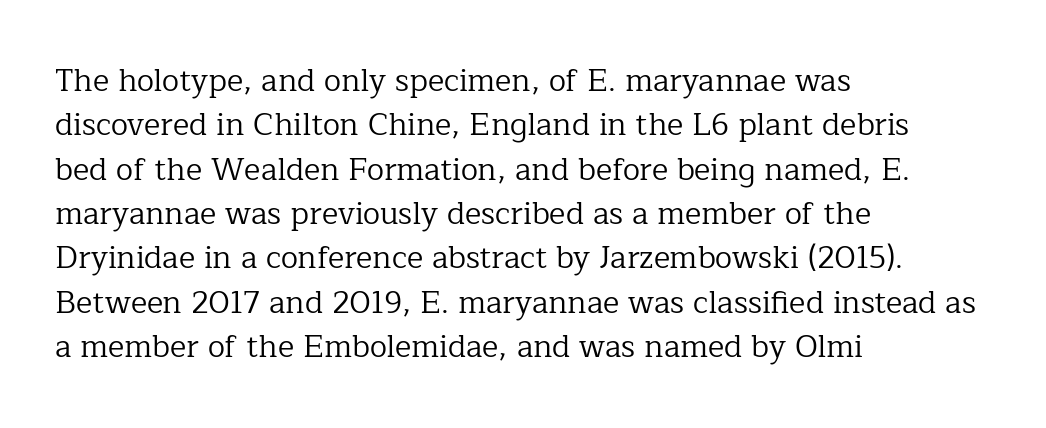
The image shows 31 px regular-weight serif type, upright; set left-aligned, normal line spacing (1.43x), normal letter spacing, not underlined; low stroke contrast and a medium x-height.
